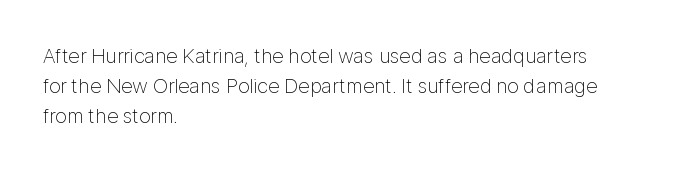
The image shows 21 px text type, upright; set left-aligned, normal line spacing (1.43x), normal letter spacing, not underlined.
